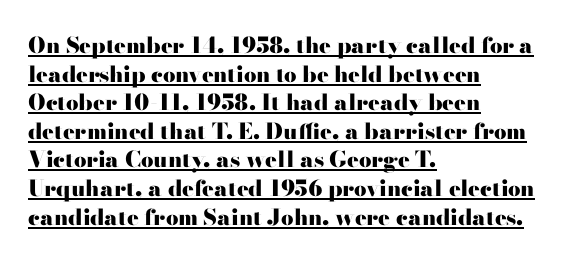
No extra tracking has been applied to these lines. Does the leading feel generous? No, just average. The text block is weighted toward the left margin, trailing off unevenly rightward. Stroke thickness is high; the sample reads as a true bold. In terms of posture, this sample is upright.
